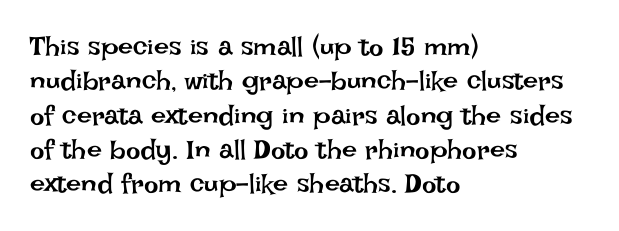
Q: Is the text bold? A: No.
Q: Is the text italic (slanted)? A: No, it is upright.
Q: Is the text underlined? A: No.
Q: How is the paragraph aligned? A: Left-aligned.
Q: Is the spacing between letters normal or unusually wide? A: Normal.
Q: Is the spacing between lines tight, normal or loose? A: Normal.
